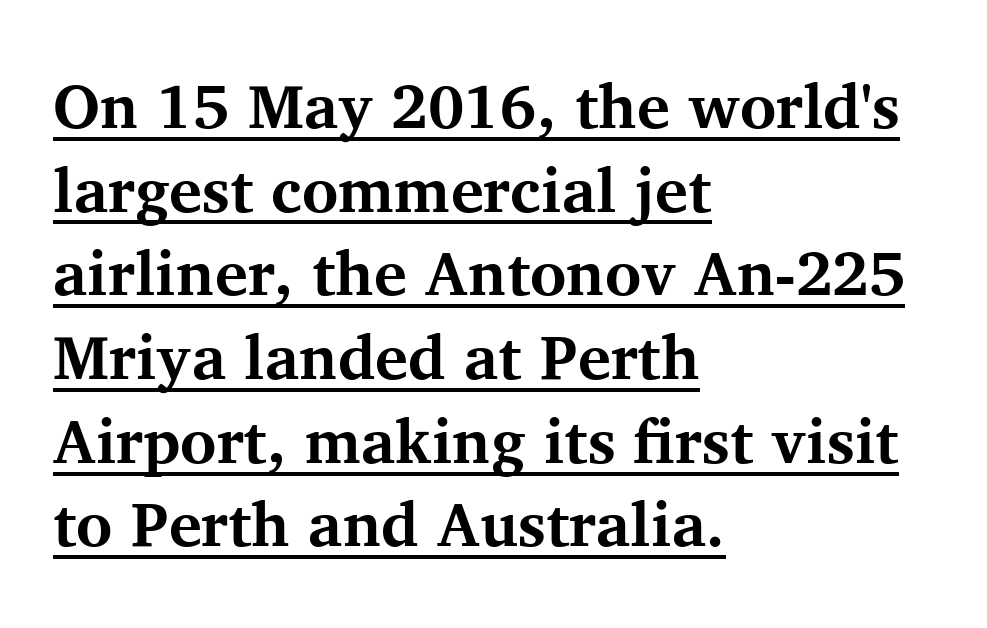
Q: Is the text bold? A: Yes.
Q: Is the text italic (slanted)? A: No, it is upright.
Q: Is the typeface a serif or a sans-serif typeface? A: Serif.
Q: Is the text underlined? A: Yes.
Q: How is the paragraph aligned? A: Left-aligned.
Q: Is the spacing between letters normal or unusually wide? A: Normal.
Q: Is the spacing between lines tight, normal or loose? A: Normal.
Q: Width (condensed, normal, or wide)? A: Normal.
Q: Stroke contrast? A: Medium.
Q: x-height? A: Medium.
Q: Monospaced? A: No.
